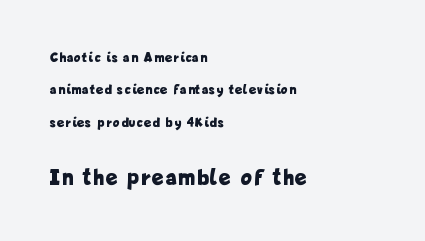
The image shows 23 px bold type, upright; set left-aligned, loose line spacing (2.31x), not underlined; the second (bottom) block is 1.64x larger.
